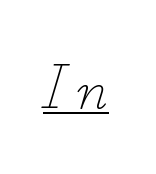
Q: Is the text bold? A: No.
Q: Is the typeface a serif or a sans-serif typeface? A: Serif.
Q: Is the text underlined? A: Yes.
Q: Is the spacing between letters normal or unusually wide? A: Unusually wide.
Q: Width (condensed, normal, or wide)? A: Normal.
Q: Stroke contrast? A: Low.
Q: x-height? A: Small.
Q: Monospaced? A: No.
